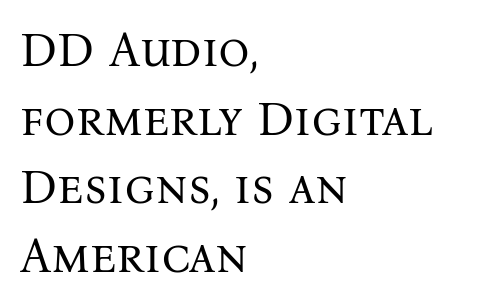
{"serif": "yes", "italic": "no", "bold": "no", "weight": "regular", "width": "normal", "stroke_contrast": "medium", "x_height": "medium", "monospaced": "no", "underline": "no", "align": "left", "line_spacing": "normal", "line_spacing_ratio": 1.4, "letter_spacing": "normal", "letter_spacing_em": 0.0, "glyph_px": 49}
